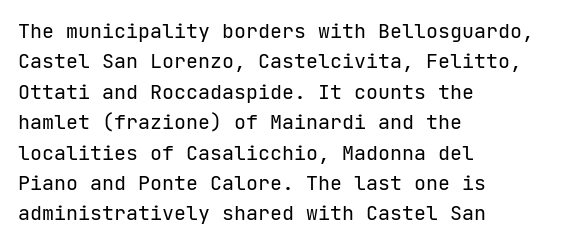
The typesetting does not lean heavy: it is not bold. Words appear dense and cohesive because spacing is normal. Every character sits straight up, as roman type does. What's the leading like? Ordinary, nothing unusual. Glance below the letters and you will spot only blank space.
